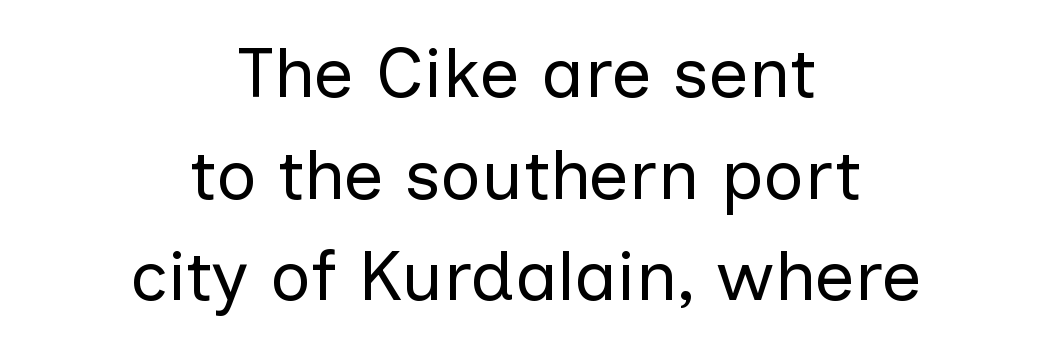
The image shows 71 px regular-weight sans-serif type, upright; set centered, normal line spacing (1.43x), normal letter spacing, not underlined; low stroke contrast and a medium x-height.
